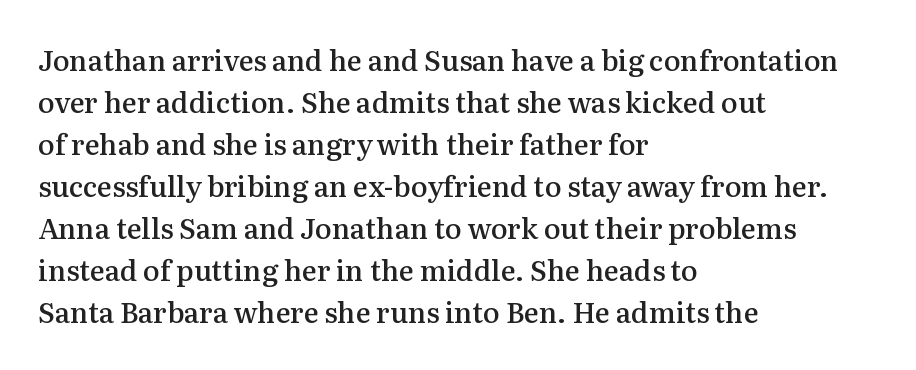
{"serif": "yes", "italic": "no", "bold": "semi", "weight": "semibold", "width": "normal", "stroke_contrast": "medium", "x_height": "medium", "monospaced": "no", "underline": "no", "align": "left", "line_spacing": "normal", "line_spacing_ratio": 1.5, "letter_spacing": "normal", "letter_spacing_em": 0.0, "glyph_px": 28}
